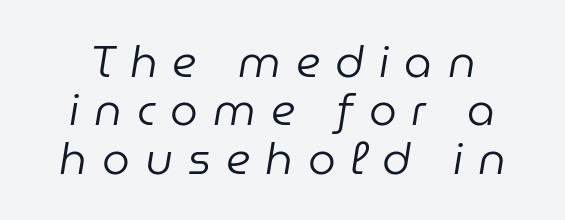
Q: Is the text bold? A: No.
Q: Is the text italic (slanted)? A: Yes, it leans right by about 9 degrees.
Q: Is the text underlined? A: No.
Q: How is the paragraph aligned? A: Centered.
Q: Is the spacing between letters normal or unusually wide? A: Unusually wide.
Q: Is the spacing between lines tight, normal or loose? A: Tight.
Q: Width (condensed, normal, or wide)? A: Normal.
Q: Stroke contrast? A: Low.
Q: x-height? A: Medium.
Q: Monospaced? A: No.
